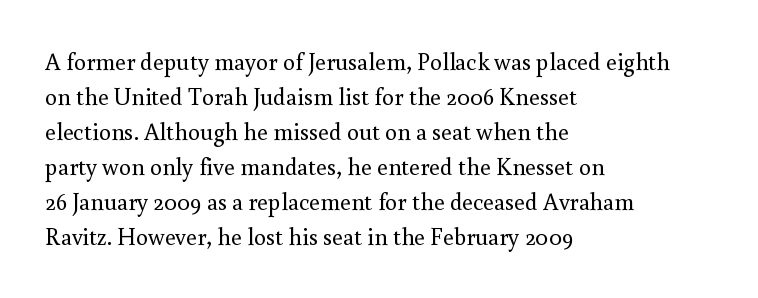
{"italic": "no", "bold": "no", "underline": "no", "align": "left", "line_spacing": "normal", "line_spacing_ratio": 1.46, "letter_spacing": "normal", "letter_spacing_em": 0.0, "glyph_px": 24}
